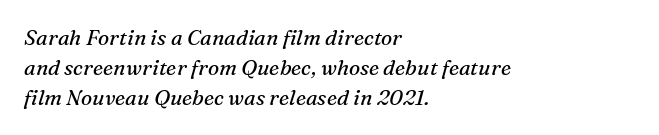
The image shows 21 px text type, italic (leaning right); set left-aligned, normal line spacing (1.42x), normal letter spacing, not underlined.
